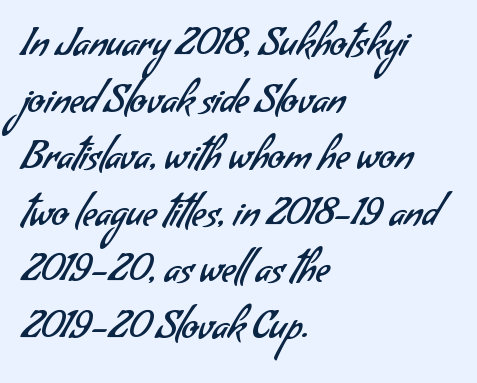
Stroke terminals: plain, sans-serif. This block has exactly the height ordinary leading produces. Each line starts at the same left margin while the right side varies. Character widths vary here, with narrow letters taking less room than wide ones. Stem width sits at or under what a default text font uses. Each row of text sits above clean, open space.
